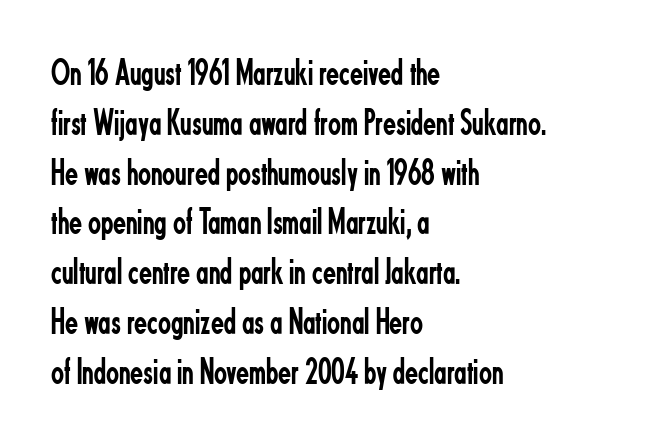
{"serif": "no", "italic": "no", "bold": "no", "weight": "regular", "width": "condensed", "stroke_contrast": "low", "x_height": "small", "monospaced": "no", "underline": "no", "align": "left", "line_spacing": "normal", "line_spacing_ratio": 1.31, "letter_spacing": "normal", "letter_spacing_em": 0.0, "glyph_px": 38}
